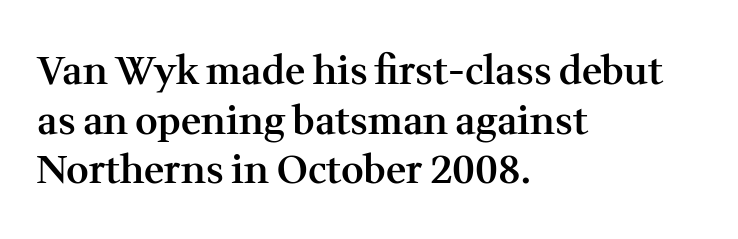
{"serif": "yes", "italic": "no", "bold": "semi", "weight": "semibold", "width": "normal", "stroke_contrast": "medium", "x_height": "medium", "monospaced": "no", "underline": "no", "align": "left", "line_spacing": "normal", "line_spacing_ratio": 1.27, "letter_spacing": "normal", "letter_spacing_em": 0.0, "glyph_px": 39}
